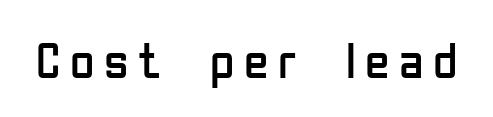
The image shows 50 px regular-weight, condensed sans-serif type, upright; set not underlined; low stroke contrast and a medium x-height.
